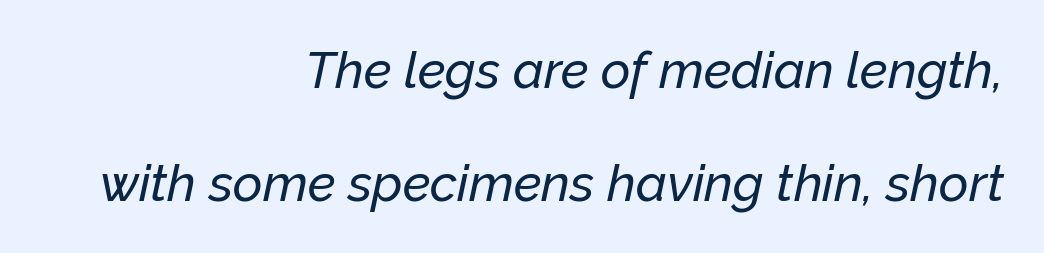
The string is rendered with underlining switched off. Do the characters align in a grid? No, the font is proportional. Reading down the block, your eye finds every line finishing at a fixed right position. The space between consecutive lines is lavish.
